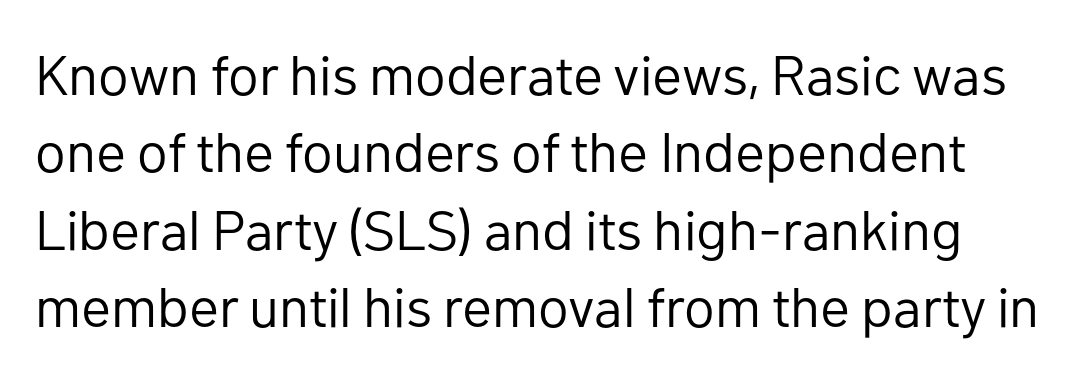
The font family rendered here belongs to the sans-serif group. The passage shown has conventional tracking throughout. The type sits square on the baseline with zero lean. The font is comparable to plain body text, perhaps lighter. Honestly, the row spacing looks completely unremarkable. The face used here is proportionally spaced, like ordinary book or web type.
